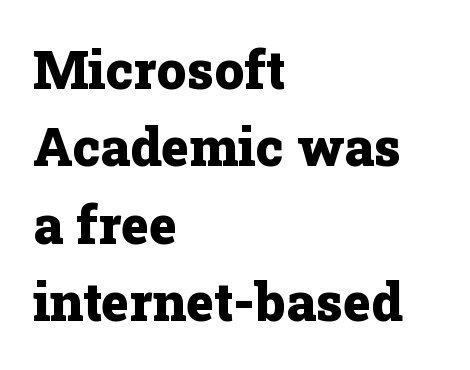
{"serif": "yes", "italic": "no", "bold": "yes", "weight": "heavy", "width": "normal", "stroke_contrast": "low", "x_height": "medium", "monospaced": "no", "underline": "no", "align": "left", "line_spacing": "normal", "line_spacing_ratio": 1.46, "letter_spacing": "normal", "letter_spacing_em": 0.0, "glyph_px": 53}
